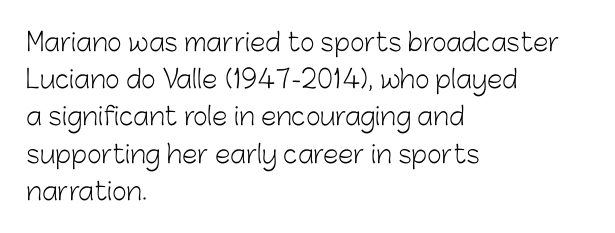
The image shows 25 px text type, upright; set left-aligned, normal line spacing (1.49x), normal letter spacing, not underlined.
